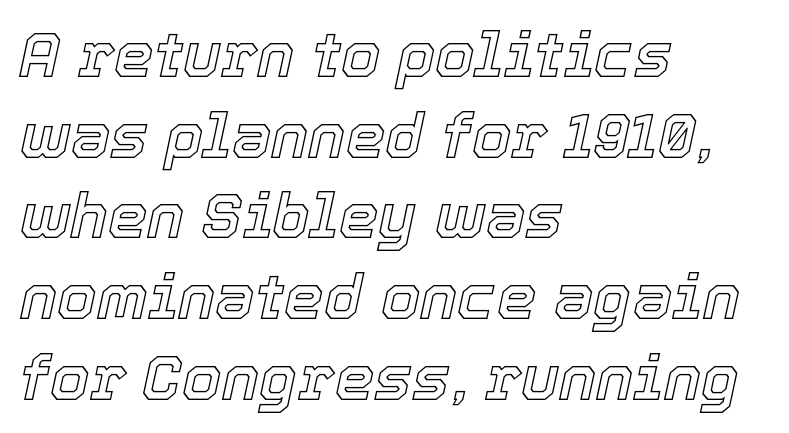
Q: Is the text italic (slanted)? A: Yes, it leans right by about 12 degrees.
Q: Is the text underlined? A: No.
Q: How is the paragraph aligned? A: Left-aligned.
Q: Is the spacing between letters normal or unusually wide? A: Normal.
Q: Is the spacing between lines tight, normal or loose? A: Normal.
Q: Width (condensed, normal, or wide)? A: Normal.
Q: x-height? A: Medium.
Q: Monospaced? A: No.
